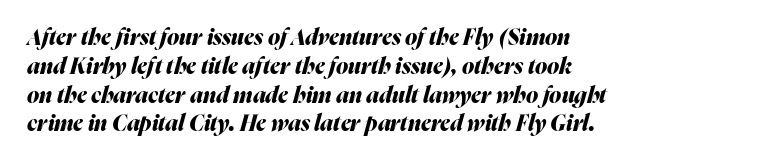
Q: Is the text bold? A: Yes.
Q: Is the text italic (slanted)? A: Yes, it leans right by about 16 degrees.
Q: Is the text underlined? A: No.
Q: How is the paragraph aligned? A: Left-aligned.
Q: Is the spacing between letters normal or unusually wide? A: Normal.
Q: Is the spacing between lines tight, normal or loose? A: Normal.
